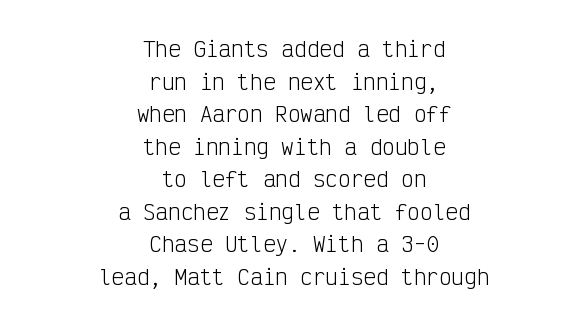
{"italic": "no", "bold": "no", "underline": "no", "align": "center", "line_spacing": "normal", "line_spacing_ratio": 1.55, "letter_spacing": "normal", "letter_spacing_em": 0.0, "glyph_px": 21}
